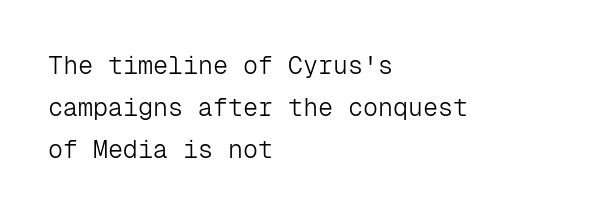
The passage shown has conventional tracking throughout. Is there much room between lines? A standard amount, neither cramped nor airy. Nobody drew a line under any word here. No italicization has been applied; the sample stays upright.
